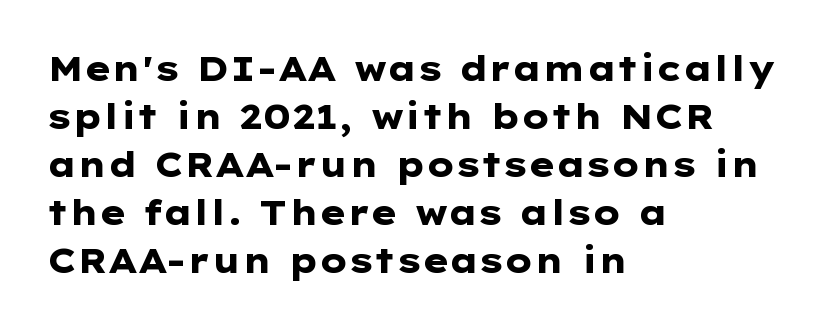
Q: Is the text bold? A: Yes.
Q: Is the text italic (slanted)? A: No, it is upright.
Q: Is the typeface a serif or a sans-serif typeface? A: Sans-serif.
Q: Is the text underlined? A: No.
Q: How is the paragraph aligned? A: Left-aligned.
Q: Is the spacing between letters normal or unusually wide? A: Normal.
Q: Is the spacing between lines tight, normal or loose? A: Normal.
Q: Width (condensed, normal, or wide)? A: Wide.
Q: Stroke contrast? A: Low.
Q: x-height? A: Medium.
Q: Monospaced? A: No.
